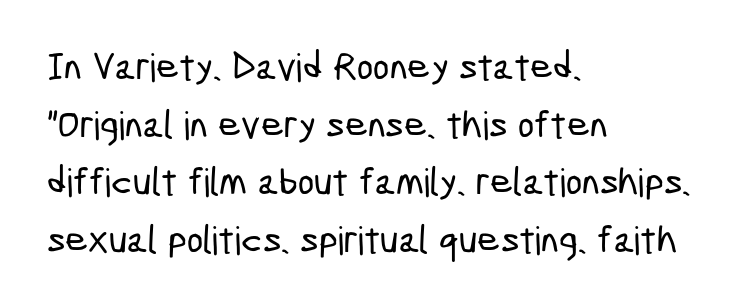
The rendering uses natural spacing where letterforms have individual widths. Leading: standard. Each word holds together tightly as a unit, with standard inter-letter gaps. Observe the absence of serifs on each vertical stroke in this sample. No word sits above an underline. Visually the block forms a straight wall on the left and a jagged coastline on the right.
